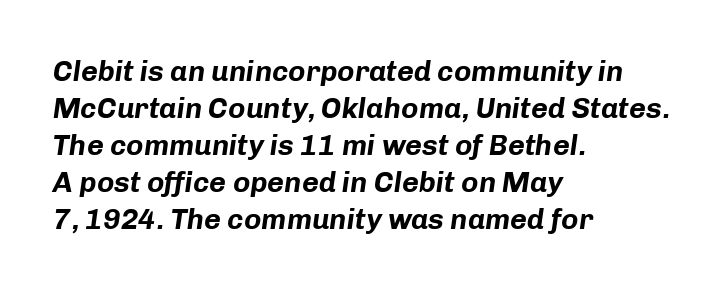
Q: Is the text bold? A: Yes.
Q: Is the text italic (slanted)? A: Yes, it leans right by about 8 degrees.
Q: Is the text underlined? A: No.
Q: How is the paragraph aligned? A: Left-aligned.
Q: Is the spacing between letters normal or unusually wide? A: Normal.
Q: Is the spacing between lines tight, normal or loose? A: Normal.
Q: Width (condensed, normal, or wide)? A: Normal.
Q: Stroke contrast? A: Low.
Q: x-height? A: Medium.
Q: Monospaced? A: No.
